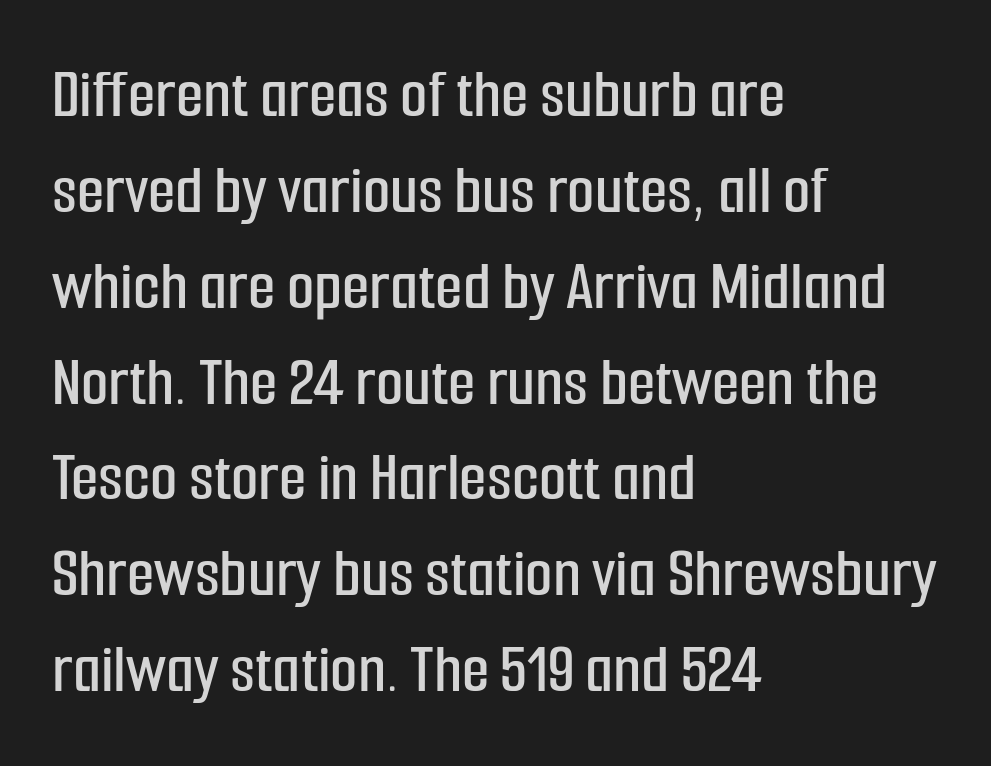
Q: Is the text italic (slanted)? A: No, it is upright.
Q: Is the typeface a serif or a sans-serif typeface? A: Sans-serif.
Q: Is the text underlined? A: No.
Q: How is the paragraph aligned? A: Left-aligned.
Q: Is the spacing between letters normal or unusually wide? A: Normal.
Q: Is the spacing between lines tight, normal or loose? A: Normal.
Q: Width (condensed, normal, or wide)? A: Condensed.
Q: Stroke contrast? A: Low.
Q: x-height? A: Medium.
Q: Monospaced? A: No.
